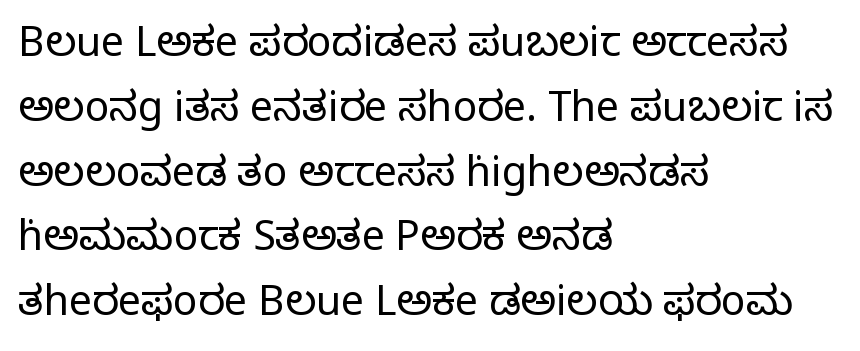
Q: Is the text bold? A: No.
Q: Is the text italic (slanted)? A: No, it is upright.
Q: Is the typeface a serif or a sans-serif typeface? A: Serif.
Q: Is the text underlined? A: No.
Q: How is the paragraph aligned? A: Left-aligned.
Q: Is the spacing between letters normal or unusually wide? A: Normal.
Q: Is the spacing between lines tight, normal or loose? A: Normal.
Q: Width (condensed, normal, or wide)? A: Normal.
Q: Stroke contrast? A: Low.
Q: x-height? A: Large.
Q: Monospaced? A: No.
